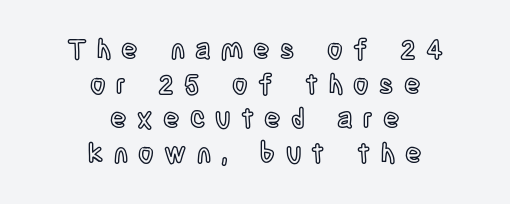
Q: Is the text italic (slanted)? A: No, it is upright.
Q: Is the text underlined? A: No.
Q: How is the paragraph aligned? A: Centered.
Q: Is the spacing between letters normal or unusually wide? A: Unusually wide.
Q: Is the spacing between lines tight, normal or loose? A: Normal.
